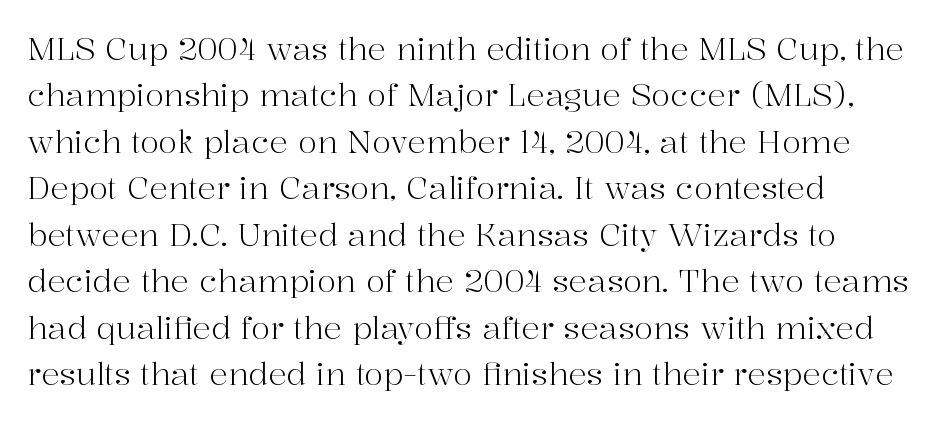
{"serif": "yes", "italic": "no", "bold": "no", "weight": "light", "width": "normal", "stroke_contrast": "high", "x_height": "medium", "monospaced": "no", "underline": "no", "align": "left", "line_spacing": "normal", "line_spacing_ratio": 1.5, "letter_spacing": "normal", "letter_spacing_em": 0.0, "glyph_px": 31}
